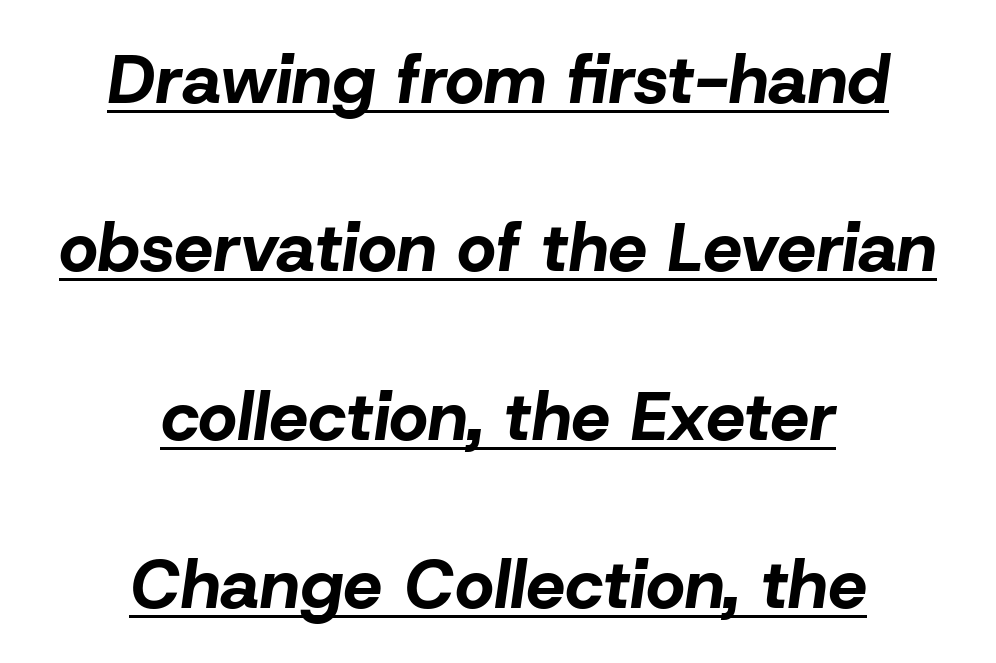
{"italic": "yes", "lean": "right", "slant_degrees": 8, "bold": "yes", "weight": "bold", "width": "normal", "stroke_contrast": "low", "x_height": "medium", "monospaced": "no", "underline": "yes", "align": "center", "line_spacing": "loose", "line_spacing_ratio": 2.44, "letter_spacing": "normal", "letter_spacing_em": 0.0, "glyph_px": 69}
